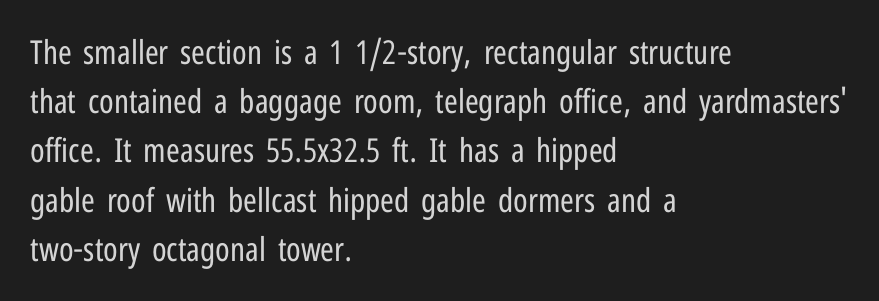
Q: Is the text bold? A: No.
Q: Is the text italic (slanted)? A: No, it is upright.
Q: Is the typeface a serif or a sans-serif typeface? A: Sans-serif.
Q: Is the text underlined? A: No.
Q: How is the paragraph aligned? A: Left-aligned.
Q: Is the spacing between letters normal or unusually wide? A: Normal.
Q: Is the spacing between lines tight, normal or loose? A: Normal.
Q: Width (condensed, normal, or wide)? A: Condensed.
Q: Stroke contrast? A: Low.
Q: x-height? A: Medium.
Q: Monospaced? A: No.
